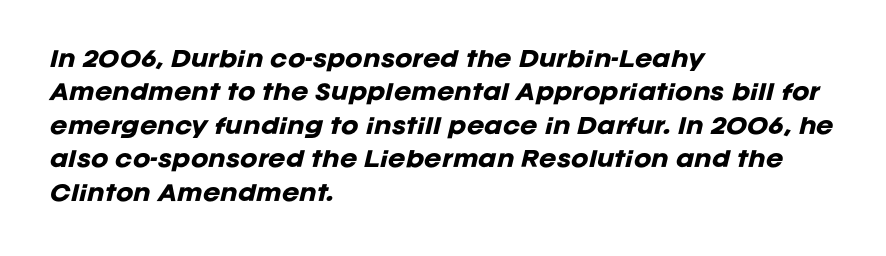
{"italic": "yes", "lean": "right", "slant_degrees": 12, "bold": "yes", "underline": "no", "align": "left", "line_spacing": "normal", "line_spacing_ratio": 1.59, "letter_spacing": "normal", "letter_spacing_em": 0.0, "glyph_px": 21}
